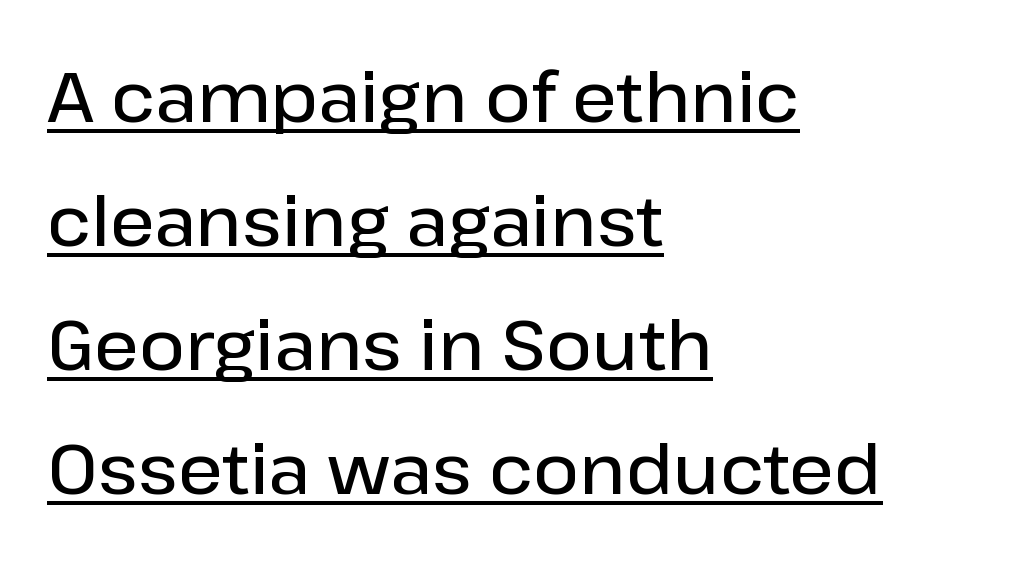
Q: Is the text bold? A: Semi-bold.
Q: Is the text italic (slanted)? A: No, it is upright.
Q: Is the typeface a serif or a sans-serif typeface? A: Sans-serif.
Q: Is the text underlined? A: Yes.
Q: How is the paragraph aligned? A: Left-aligned.
Q: Is the spacing between letters normal or unusually wide? A: Normal.
Q: Width (condensed, normal, or wide)? A: Normal.
Q: Stroke contrast? A: Low.
Q: x-height? A: Medium.
Q: Monospaced? A: No.
